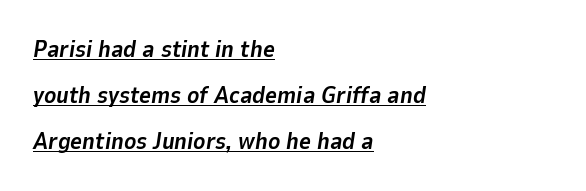
The image shows 23 px bold type, italic (leaning right); set left-aligned, loose line spacing (2.0x), normal letter spacing, underlined.
